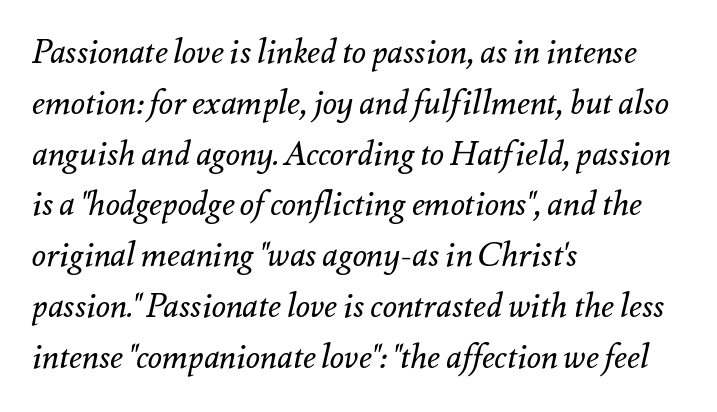
Q: Is the text bold? A: No.
Q: Is the text italic (slanted)? A: Yes, it leans right by about 12 degrees.
Q: Is the text underlined? A: No.
Q: How is the paragraph aligned? A: Left-aligned.
Q: Is the spacing between letters normal or unusually wide? A: Normal.
Q: Is the spacing between lines tight, normal or loose? A: Normal.
Q: Width (condensed, normal, or wide)? A: Normal.
Q: Stroke contrast? A: Medium.
Q: x-height? A: Small.
Q: Monospaced? A: No.
